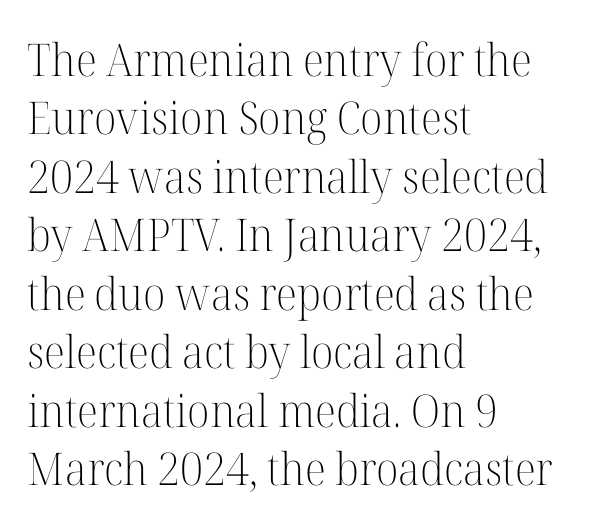
Is there much room between lines? A standard amount, neither cramped nor airy. The rendering shows small feet on the letterforms — a serif design. Ascenders rise straight up at ninety degrees. These lines keep a tight, regular rhythm from letter to letter. The passage shown is typed in a proportional face where columns would drift.
